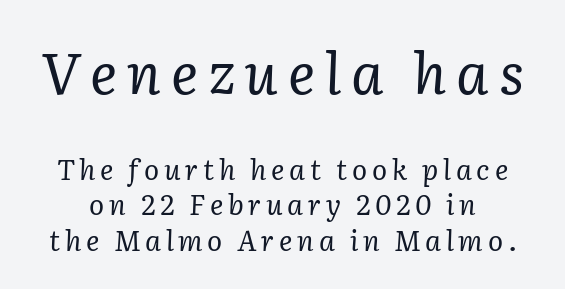
Q: Is the text bold? A: No.
Q: Is the text italic (slanted)? A: Yes, it leans right by about 2 degrees.
Q: Is the typeface a serif or a sans-serif typeface? A: Serif.
Q: Is the text underlined? A: No.
Q: Is the spacing between lines tight, normal or loose? A: Normal.
Q: Which block of text is set in a larger size, the first (top) or the second (bottom)? A: The first (top) one.
Q: Width (condensed, normal, or wide)? A: Normal.
Q: Stroke contrast? A: Low.
Q: x-height? A: Medium.
Q: Monospaced? A: No.
